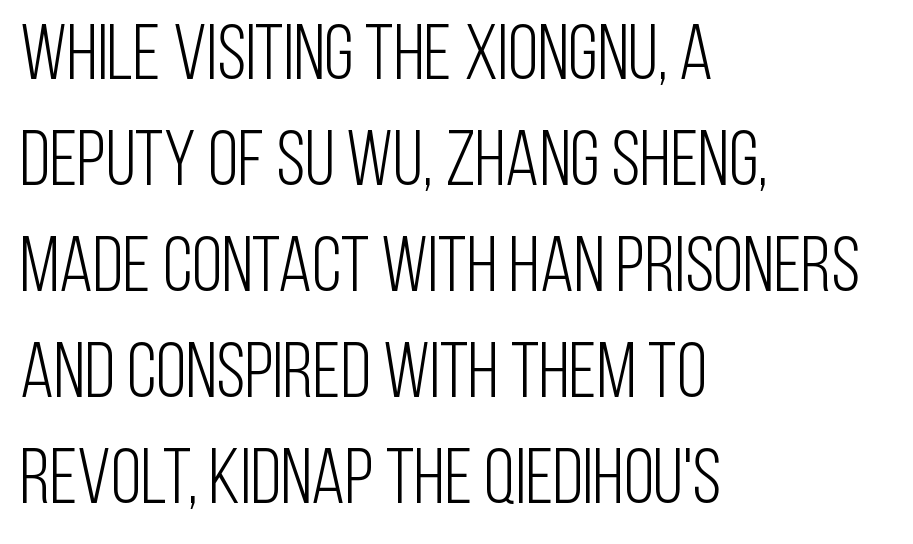
Q: Is the text bold? A: No.
Q: Is the text italic (slanted)? A: No, it is upright.
Q: Is the typeface a serif or a sans-serif typeface? A: Sans-serif.
Q: Is the text underlined? A: No.
Q: How is the paragraph aligned? A: Left-aligned.
Q: Is the spacing between letters normal or unusually wide? A: Normal.
Q: Is the spacing between lines tight, normal or loose? A: Normal.
Q: Width (condensed, normal, or wide)? A: Condensed.
Q: Stroke contrast? A: Low.
Q: x-height? A: Large.
Q: Monospaced? A: No.
